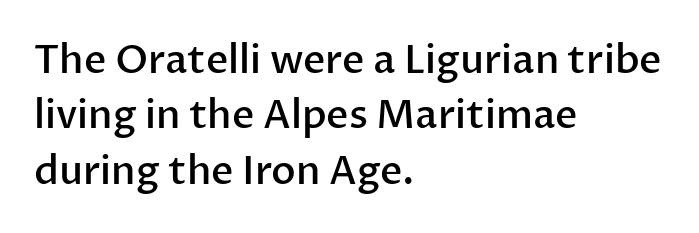
{"serif": "no", "italic": "no", "bold": "semi", "weight": "semibold", "width": "normal", "stroke_contrast": "low", "x_height": "medium", "monospaced": "no", "underline": "no", "align": "left", "line_spacing": "normal", "line_spacing_ratio": 1.42, "letter_spacing": "normal", "letter_spacing_em": 0.0, "glyph_px": 39}
